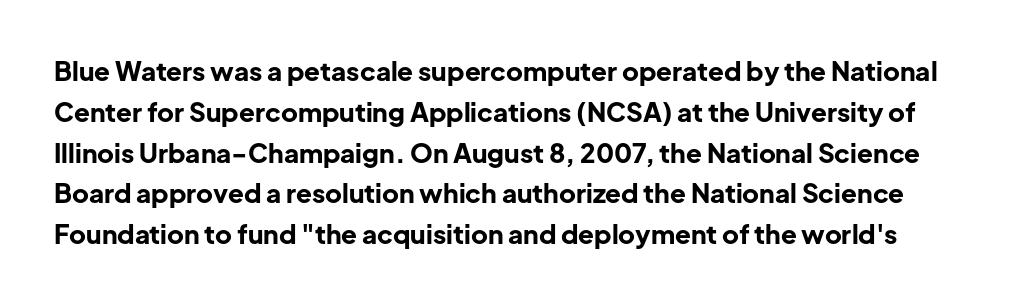
{"italic": "no", "bold": "yes", "underline": "no", "line_spacing": "normal", "line_spacing_ratio": 1.57, "letter_spacing": "normal", "letter_spacing_em": 0.0, "glyph_px": 26}
